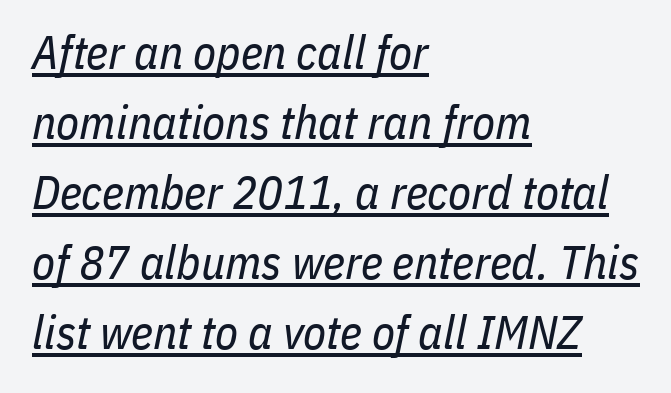
{"italic": "yes", "lean": "right", "slant_degrees": 11, "bold": "no", "weight": "regular", "width": "condensed", "stroke_contrast": "low", "x_height": "medium", "monospaced": "no", "underline": "yes", "align": "left", "line_spacing": "normal", "line_spacing_ratio": 1.49, "letter_spacing": "normal", "letter_spacing_em": 0.0, "glyph_px": 47}
